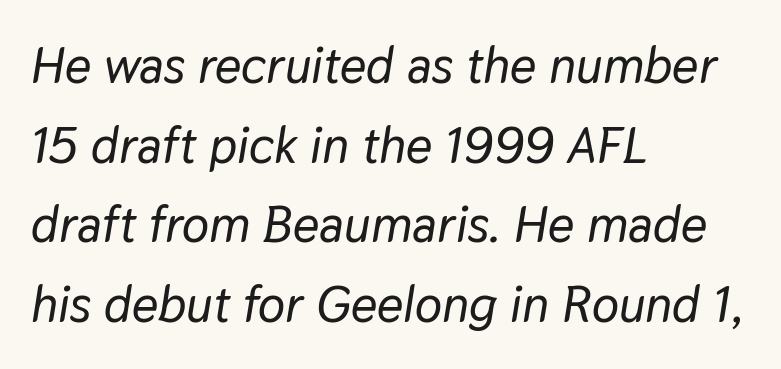
{"italic": "yes", "lean": "right", "slant_degrees": 9, "width": "normal", "stroke_contrast": "low", "x_height": "medium", "monospaced": "no", "underline": "no", "align": "left", "line_spacing": "normal", "line_spacing_ratio": 1.56, "letter_spacing": "normal", "letter_spacing_em": 0.0, "glyph_px": 51}
